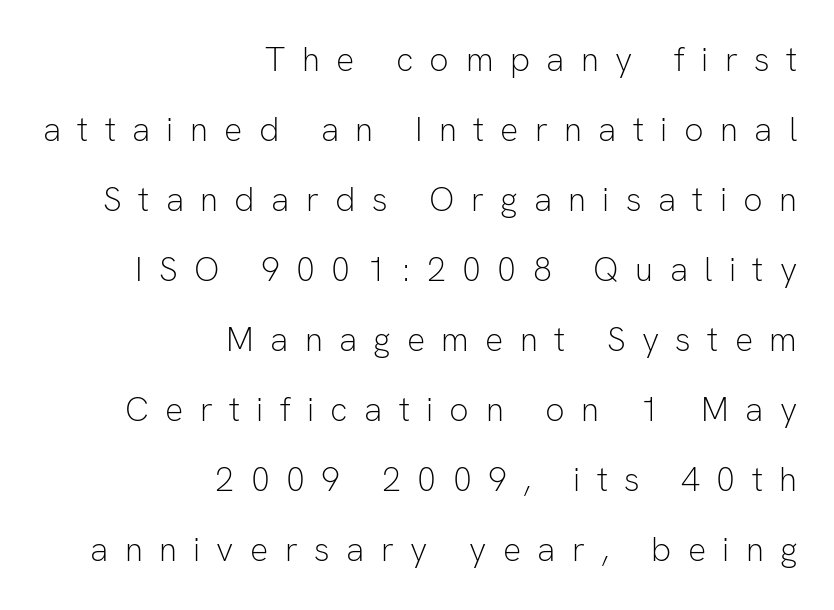
The image shows 34 px light sans-serif type, upright; set right-aligned, loose line spacing (2.06x), unusually wide letter spacing (+0.48 em), not underlined; low stroke contrast and a medium x-height.
